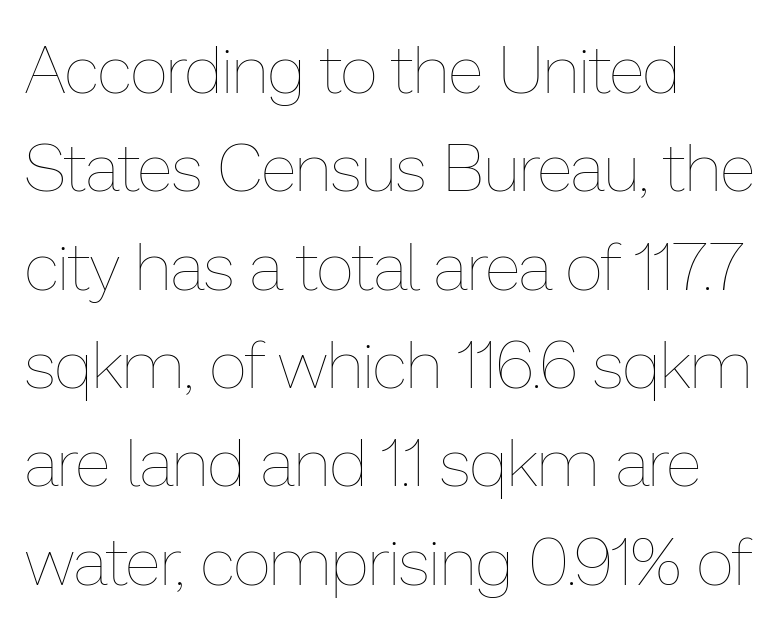
Q: Is the text bold? A: No.
Q: Is the text italic (slanted)? A: No, it is upright.
Q: Is the text underlined? A: No.
Q: How is the paragraph aligned? A: Left-aligned.
Q: Is the spacing between letters normal or unusually wide? A: Normal.
Q: Is the spacing between lines tight, normal or loose? A: Normal.
Q: Width (condensed, normal, or wide)? A: Normal.
Q: Stroke contrast? A: Low.
Q: x-height? A: Medium.
Q: Monospaced? A: No.
